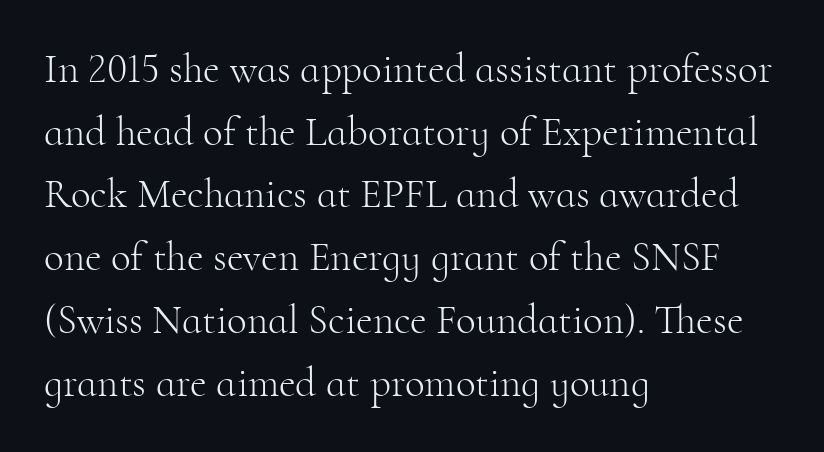
The image shows 41 px light serif type, upright; set left-aligned, normal line spacing (1.53x), normal letter spacing, not underlined; high stroke contrast and a small x-height.
